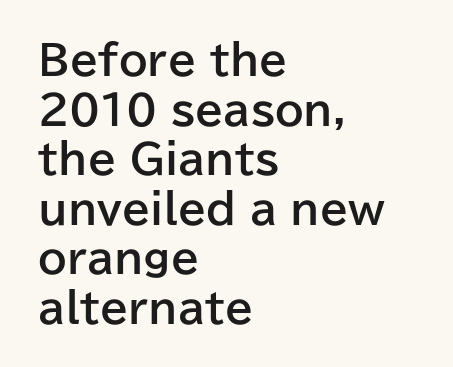
{"serif": "no", "italic": "no", "bold": "yes", "weight": "bold", "width": "normal", "stroke_contrast": "low", "x_height": "medium", "monospaced": "no", "underline": "no", "align": "left", "line_spacing_ratio": 1.21, "letter_spacing": "normal", "letter_spacing_em": 0.0, "glyph_px": 41}
